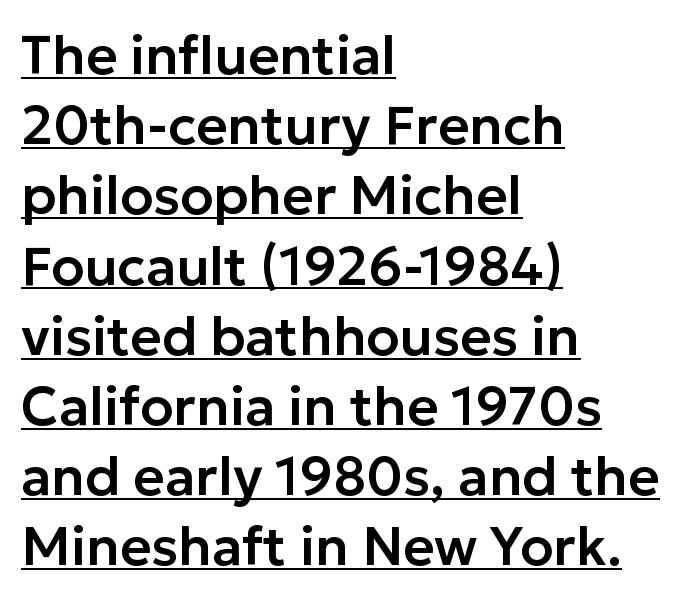
{"serif": "no", "italic": "no", "width": "normal", "stroke_contrast": "low", "x_height": "medium", "monospaced": "no", "underline": "yes", "align": "left", "line_spacing": "normal", "line_spacing_ratio": 1.3, "letter_spacing": "normal", "letter_spacing_em": 0.0, "glyph_px": 54}
